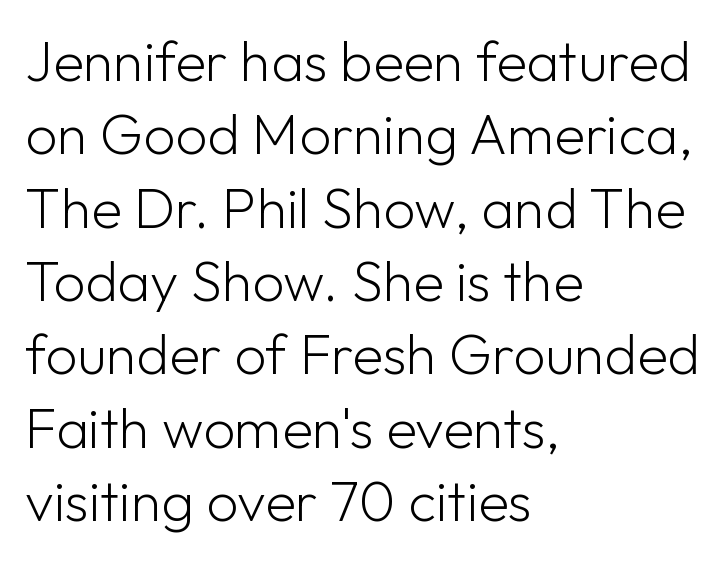
The image shows 56 px light sans-serif type, upright; set left-aligned, normal line spacing (1.31x), normal letter spacing, not underlined; low stroke contrast and a medium x-height.
